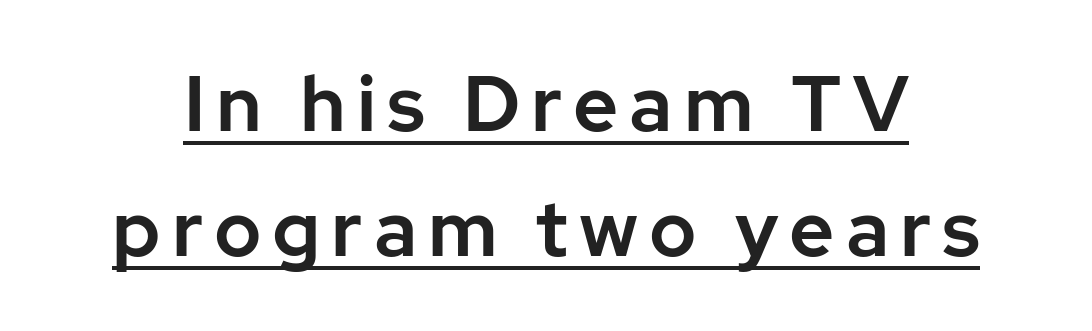
The image shows 78 px sans-serif type, upright; set normal line spacing (1.6x), underlined; low stroke contrast and a medium x-height.
